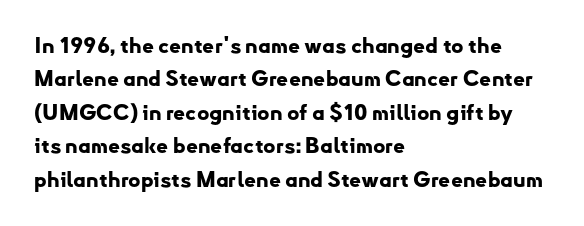
Q: Is the text bold? A: Yes.
Q: Is the text italic (slanted)? A: No, it is upright.
Q: Is the text underlined? A: No.
Q: How is the paragraph aligned? A: Left-aligned.
Q: Is the spacing between letters normal or unusually wide? A: Normal.
Q: Is the spacing between lines tight, normal or loose? A: Normal.
